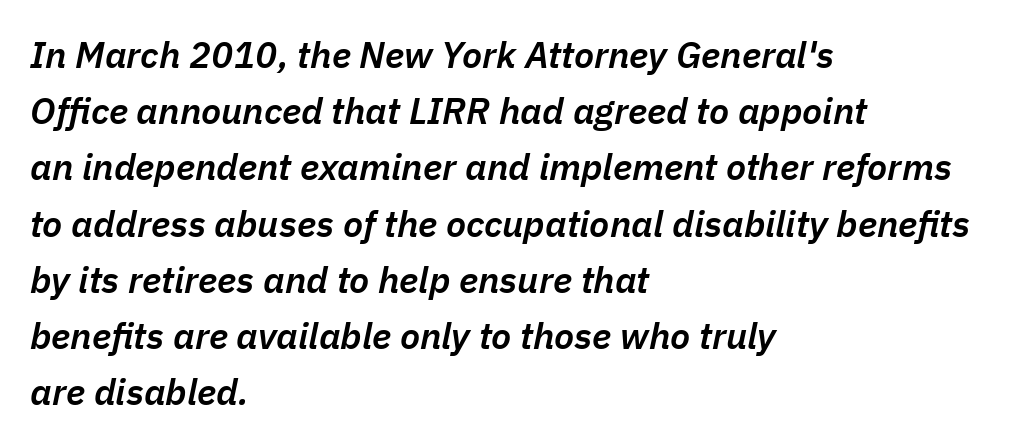
The image shows 37 px semibold type, italic (leaning right); set left-aligned, normal line spacing (1.52x), normal letter spacing, not underlined; low stroke contrast and a medium x-height.
